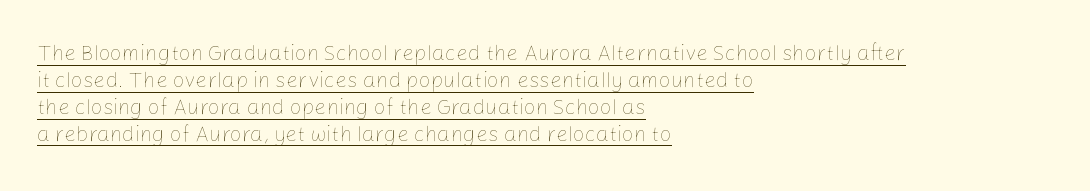
Q: Is the text bold? A: No.
Q: Is the text italic (slanted)? A: No, it is upright.
Q: Is the text underlined? A: Yes.
Q: How is the paragraph aligned? A: Left-aligned.
Q: Is the spacing between letters normal or unusually wide? A: Normal.
Q: Is the spacing between lines tight, normal or loose? A: Normal.
